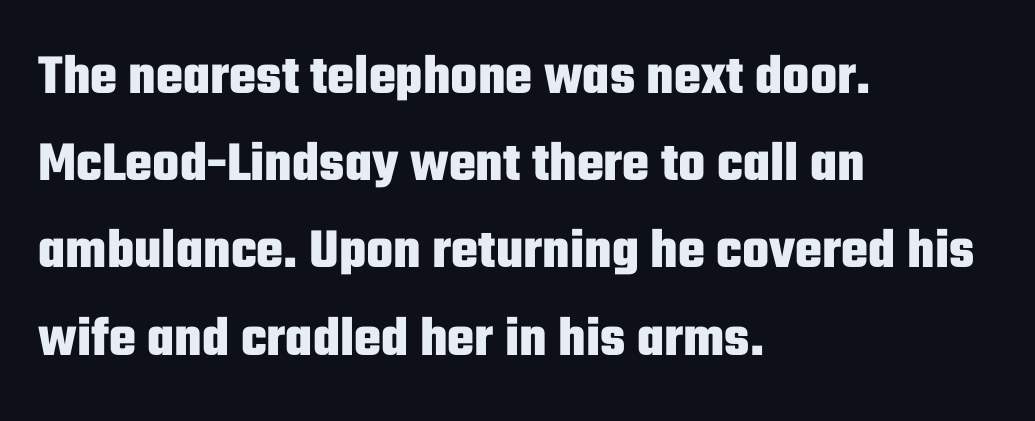
Q: Is the text bold? A: Yes.
Q: Is the text italic (slanted)? A: No, it is upright.
Q: Is the typeface a serif or a sans-serif typeface? A: Sans-serif.
Q: Is the text underlined? A: No.
Q: How is the paragraph aligned? A: Left-aligned.
Q: Is the spacing between letters normal or unusually wide? A: Normal.
Q: Is the spacing between lines tight, normal or loose? A: Normal.
Q: Width (condensed, normal, or wide)? A: Condensed.
Q: Stroke contrast? A: Low.
Q: x-height? A: Medium.
Q: Monospaced? A: No.
